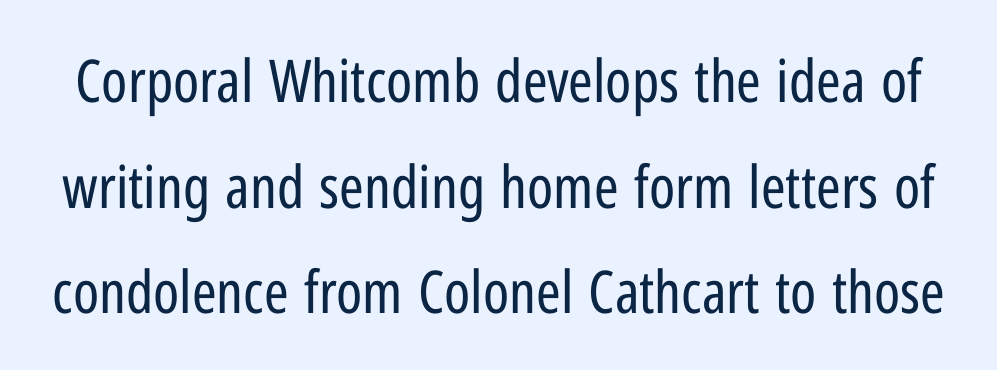
Note the varied advance widths — an 'i' is clearly narrower than an 'm'. Caption: face not bold, strokes unweighted. Underlining? Definitely not there. Here the glyphs are tracked normally, forming tight word shapes. This rendering employs a face without finishing strokes, i.e., a sans-serif. Nope, not italic — everything's standing straight.
